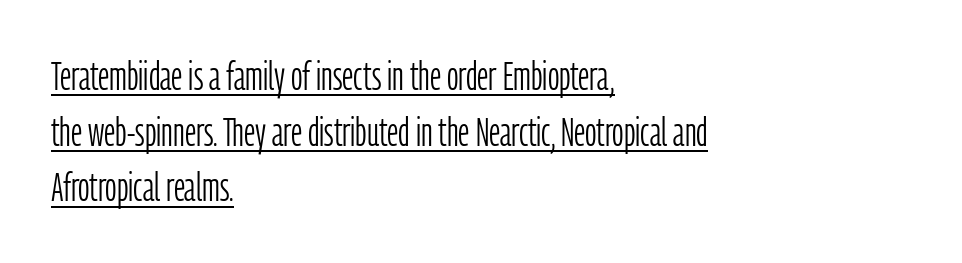
{"serif": "no", "italic": "no", "bold": "no", "weight": "light", "width": "condensed", "stroke_contrast": "low", "x_height": "medium", "monospaced": "no", "underline": "yes", "align": "left", "line_spacing": "normal", "line_spacing_ratio": 1.39, "letter_spacing": "normal", "letter_spacing_em": 0.0, "glyph_px": 40}
